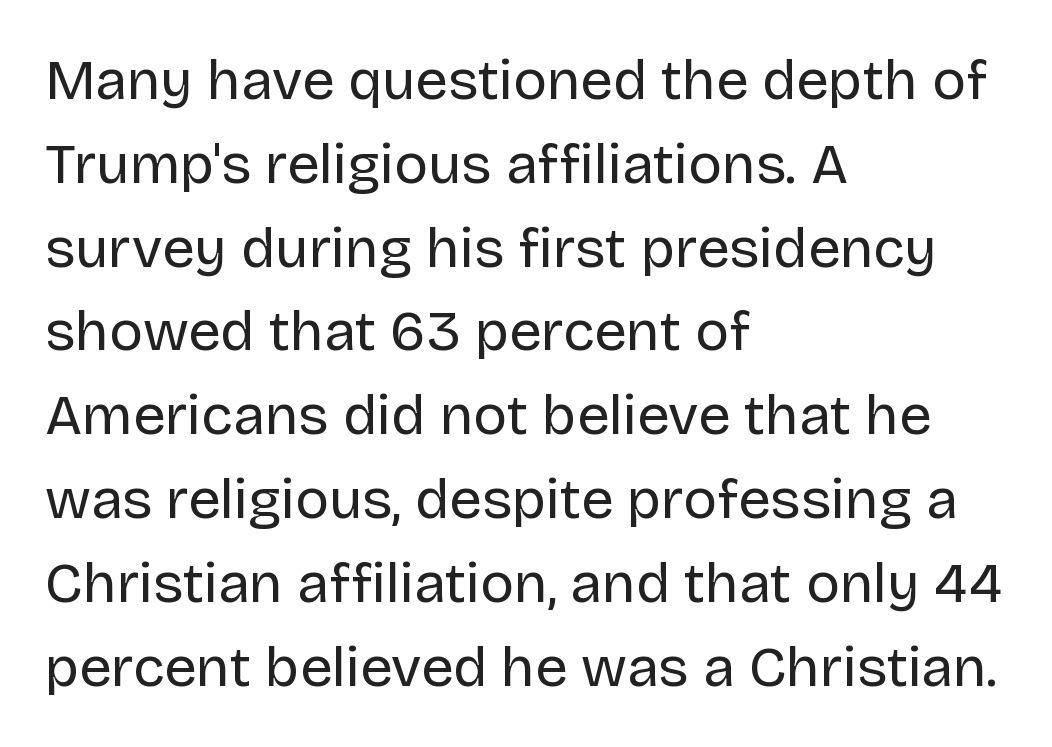
This sample has the flowing, uneven cadence of proportional lettering. Quick note: underline off. This block has exactly the height ordinary leading produces. The lines in this sample share a left origin and differ only in where they stop. The type family on display is of the sans-serif kind. The face used here is rendered with its standard letterfit.
